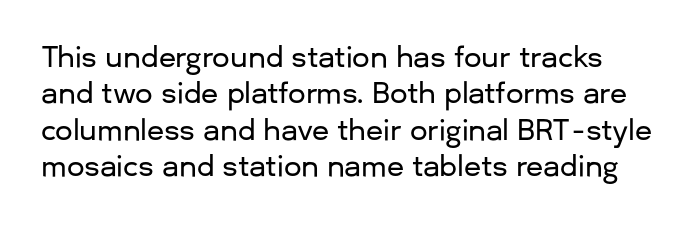
Q: Is the text italic (slanted)? A: No, it is upright.
Q: Is the typeface a serif or a sans-serif typeface? A: Sans-serif.
Q: Is the text underlined? A: No.
Q: Is the spacing between letters normal or unusually wide? A: Normal.
Q: Is the spacing between lines tight, normal or loose? A: Normal.
Q: Width (condensed, normal, or wide)? A: Normal.
Q: Stroke contrast? A: Low.
Q: x-height? A: Medium.
Q: Monospaced? A: No.
